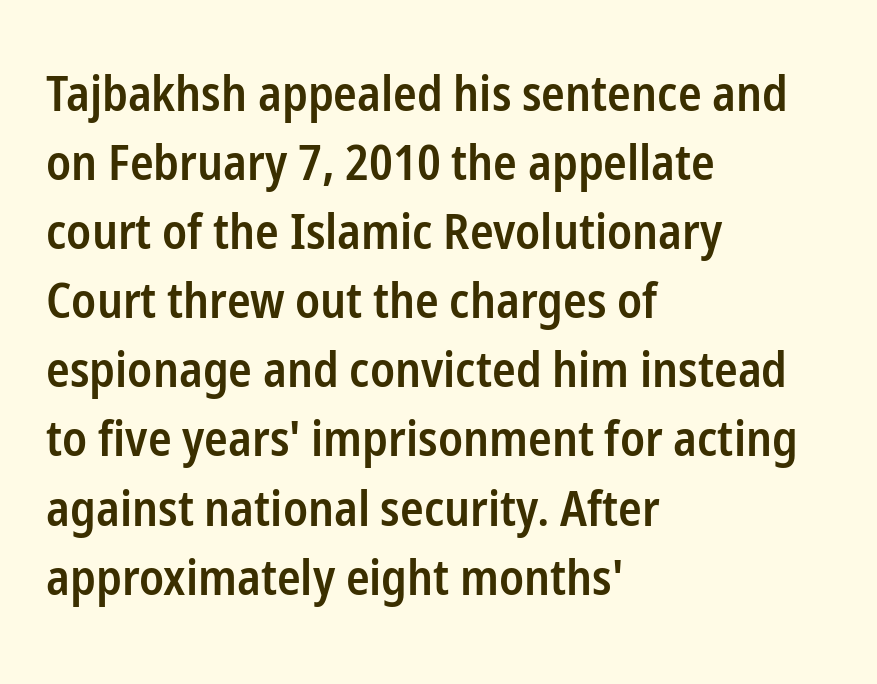
Q: Is the text bold? A: Semi-bold.
Q: Is the text italic (slanted)? A: No, it is upright.
Q: Is the typeface a serif or a sans-serif typeface? A: Sans-serif.
Q: Is the text underlined? A: No.
Q: How is the paragraph aligned? A: Left-aligned.
Q: Is the spacing between letters normal or unusually wide? A: Normal.
Q: Is the spacing between lines tight, normal or loose? A: Normal.
Q: Width (condensed, normal, or wide)? A: Condensed.
Q: Stroke contrast? A: Low.
Q: x-height? A: Medium.
Q: Monospaced? A: No.
